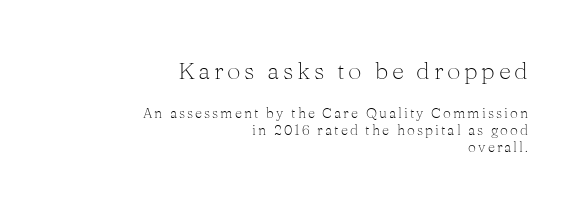
Q: Is the text bold? A: No.
Q: Is the text italic (slanted)? A: No, it is upright.
Q: Is the text underlined? A: No.
Q: How is the paragraph aligned? A: Right-aligned.
Q: Which block of text is set in a larger size, the first (top) or the second (bottom)? A: The first (top) one.
